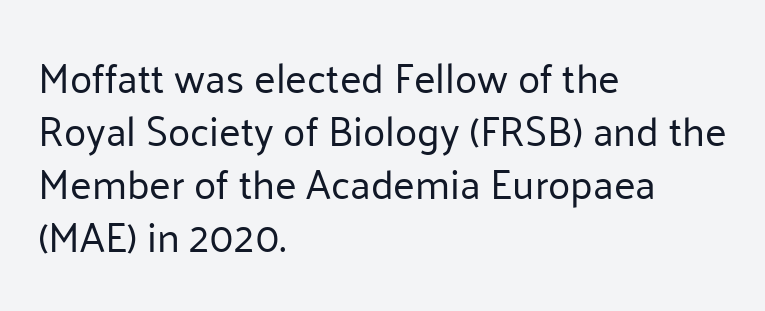
Q: Is the text bold? A: No.
Q: Is the text italic (slanted)? A: No, it is upright.
Q: Is the typeface a serif or a sans-serif typeface? A: Sans-serif.
Q: Is the text underlined? A: No.
Q: How is the paragraph aligned? A: Left-aligned.
Q: Is the spacing between letters normal or unusually wide? A: Normal.
Q: Is the spacing between lines tight, normal or loose? A: Normal.
Q: Width (condensed, normal, or wide)? A: Normal.
Q: Stroke contrast? A: Low.
Q: x-height? A: Medium.
Q: Monospaced? A: No.
